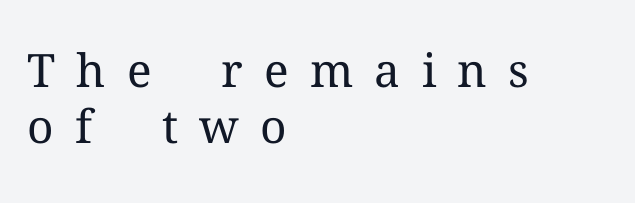
Here the designer chose a conventional face with non-uniform glyph widths. Characters follow at a spacing far wider than the type designer built in. The letters carry serifs — small finishing strokes at the ends of their stems. Stem width sits at or under what a default text font uses. No word sits above an underline. Casual observation: everything's shoved over to the left.
